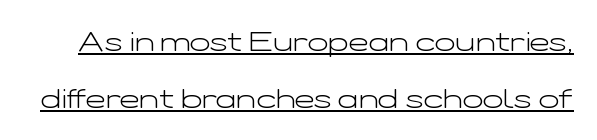
Q: Is the text bold? A: No.
Q: Is the text italic (slanted)? A: No, it is upright.
Q: Is the text underlined? A: Yes.
Q: Is the spacing between letters normal or unusually wide? A: Normal.
Q: Is the spacing between lines tight, normal or loose? A: Loose.
